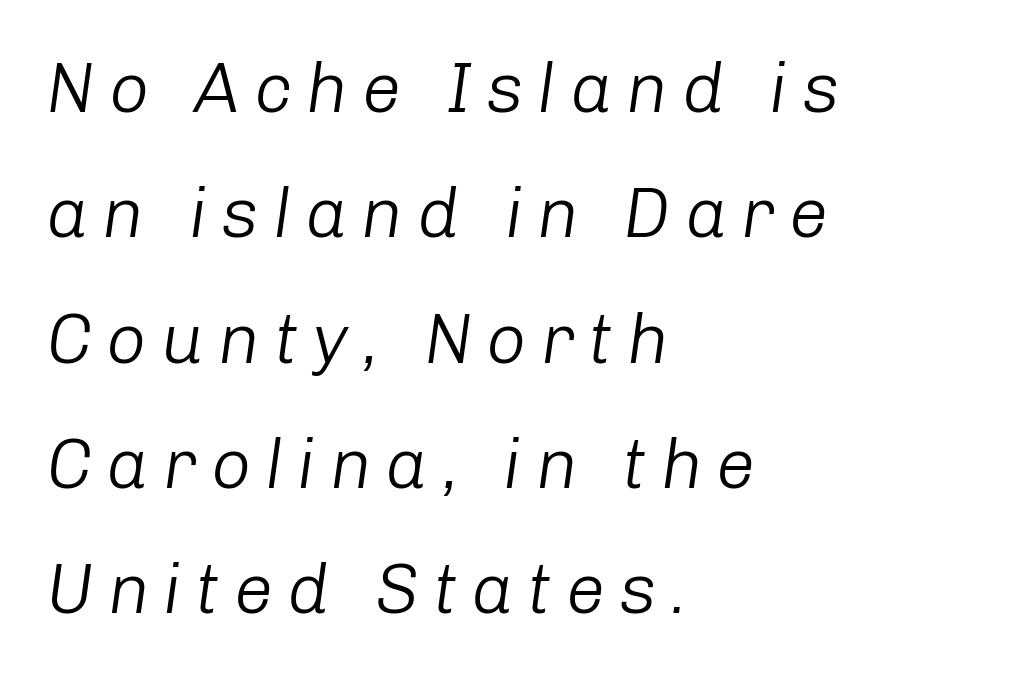
{"italic": "yes", "lean": "right", "slant_degrees": 8, "bold": "no", "weight": "light", "width": "normal", "stroke_contrast": "low", "x_height": "medium", "monospaced": "no", "underline": "no", "align": "left", "line_spacing_ratio": 1.79, "letter_spacing": "wide", "letter_spacing_em": 0.2, "glyph_px": 70}
